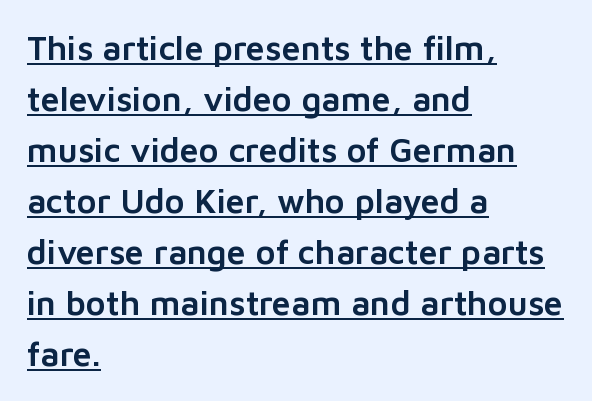
The image shows 34 px sans-serif type, upright; set left-aligned, normal line spacing (1.5x), normal letter spacing, underlined; low stroke contrast and a medium x-height.
